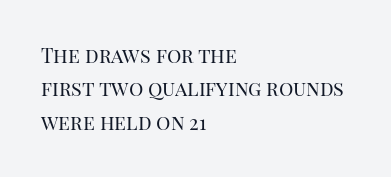
The image shows 20 px text type, upright; set left-aligned, normal line spacing (1.67x), normal letter spacing, not underlined.
